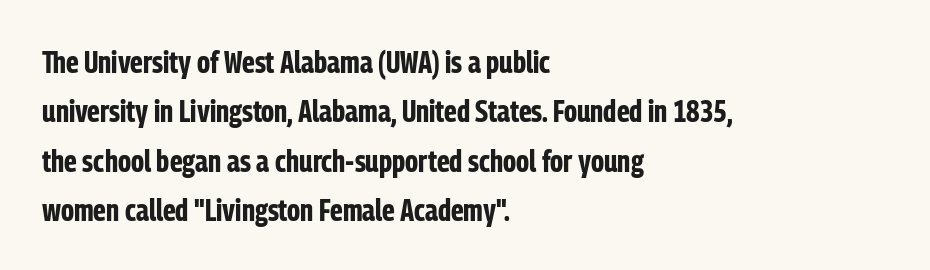
Q: Is the text bold? A: Yes.
Q: Is the text italic (slanted)? A: No, it is upright.
Q: Is the typeface a serif or a sans-serif typeface? A: Sans-serif.
Q: Is the text underlined? A: No.
Q: How is the paragraph aligned? A: Left-aligned.
Q: Is the spacing between letters normal or unusually wide? A: Normal.
Q: Is the spacing between lines tight, normal or loose? A: Normal.
Q: Width (condensed, normal, or wide)? A: Condensed.
Q: Stroke contrast? A: Low.
Q: x-height? A: Medium.
Q: Monospaced? A: No.
